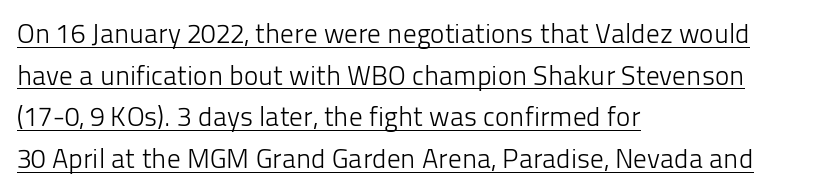
Notice how the stems are strictly vertical — no italics here. Normally led — the rows are evenly, conventionally spaced. The typesetting does not lean heavy: it is not bold. These lines keep a tight, regular rhythm from letter to letter. These characters rest on top of a visible drawn line. The text block is weighted toward the left margin, trailing off unevenly rightward.
